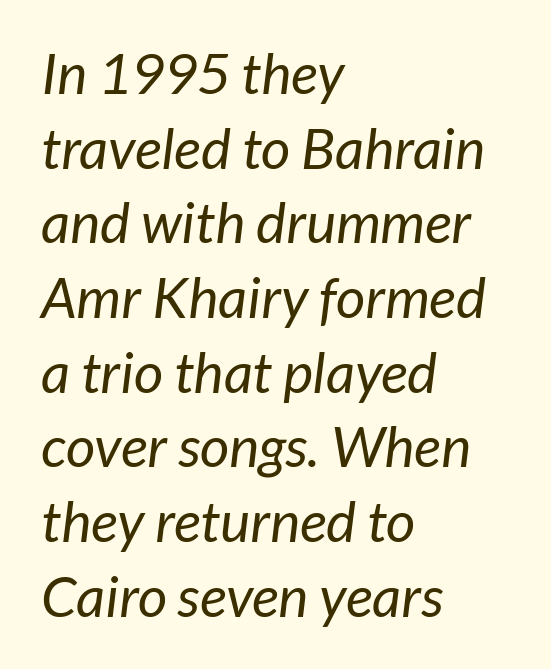
The image shows 57 px regular-weight sans-serif type; set left-aligned, normal line spacing (1.31x), normal letter spacing, not underlined; low stroke contrast and a medium x-height.
